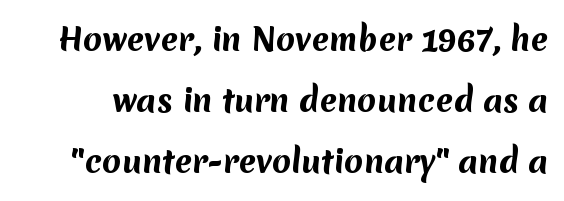
Descenders hang freely into open space. The rendering uses a large line-height, opening up the rows. Note the varied advance widths — an 'i' is clearly narrower than an 'm'. Nothing sits at the stroke ends, so this counts as sans-serif. I'd describe the lettering as bold — thick and assertive. Compared with typical body copy, the letter spacing here is the same.
